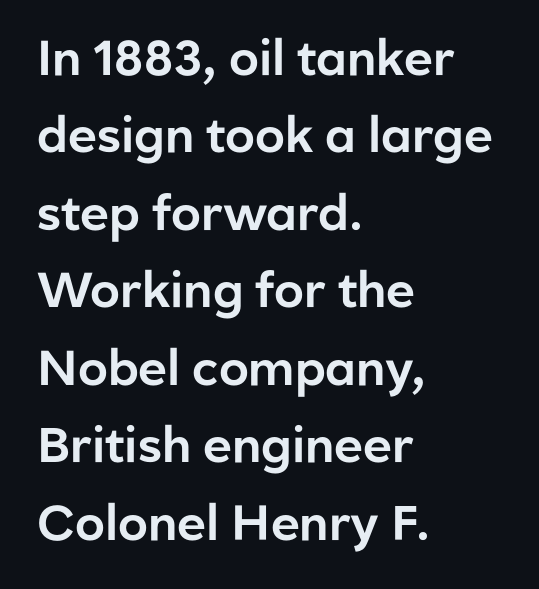
Successive baselines arrive at the customary interval. Spacing between characters is what you'd get straight out of the box. Any mark beneath the type? The region is blank. A typesetter would mark this as roman, not italic.
